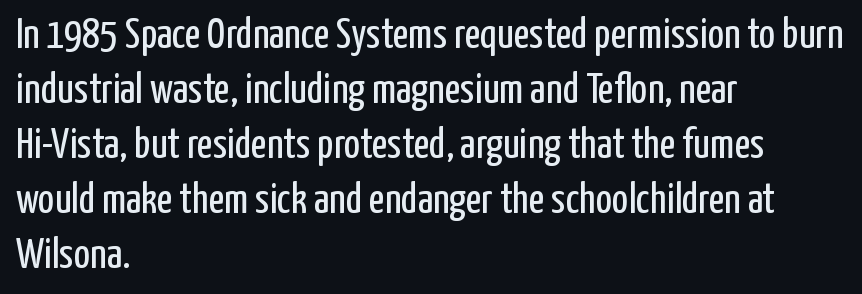
The image shows 43 px regular-weight, condensed sans-serif type, upright; set left-aligned, normal line spacing (1.28x), normal letter spacing, not underlined; low stroke contrast and a medium x-height.
